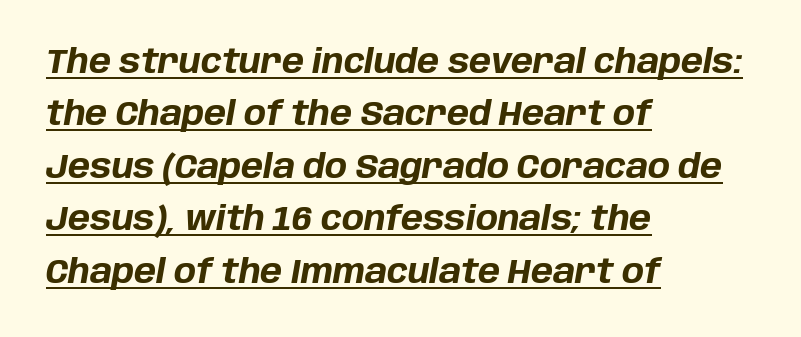
Compared with typical paragraphs, the rows here are spaced about the same. Reading down the block, your eye returns to a fixed left position each line. Do the characters align in a grid? No, the font is proportional. Underline: present. Each word holds together tightly as a unit, with standard inter-letter gaps. The face used here has the dense, thick strokes of a bold.
